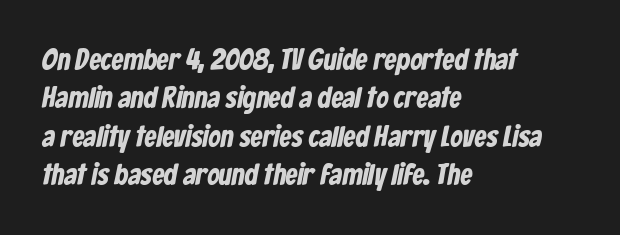
The image shows 30 px bold, condensed sans-serif type; set left-aligned, normal line spacing (1.28x), normal letter spacing, not underlined; low stroke contrast and a medium x-height.
